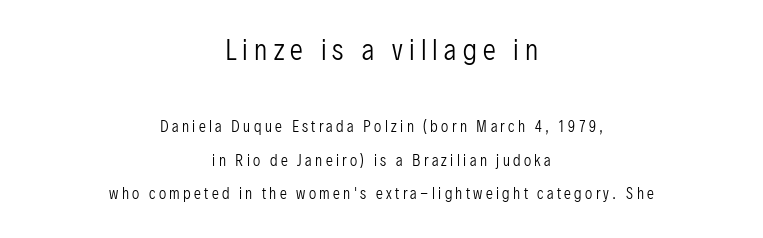
Every character sits straight up, as roman type does. The lines are quadded center. Each row of text sits above clean, open space. The font is comparable to plain body text, perhaps lighter.
